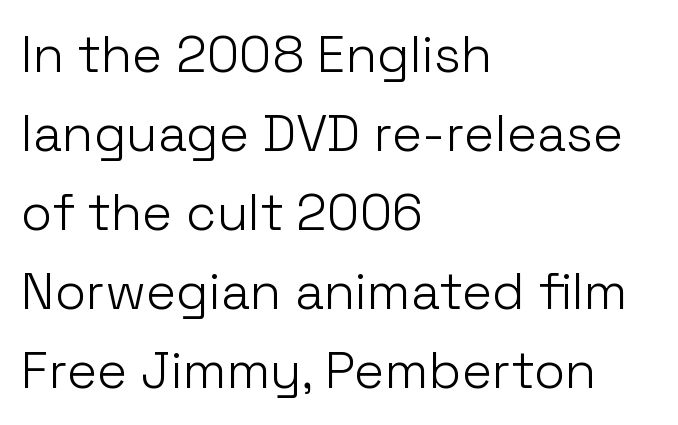
Q: Is the text bold? A: No.
Q: Is the text italic (slanted)? A: No, it is upright.
Q: Is the typeface a serif or a sans-serif typeface? A: Sans-serif.
Q: Is the text underlined? A: No.
Q: How is the paragraph aligned? A: Left-aligned.
Q: Is the spacing between letters normal or unusually wide? A: Normal.
Q: Is the spacing between lines tight, normal or loose? A: Normal.
Q: Width (condensed, normal, or wide)? A: Normal.
Q: Stroke contrast? A: Low.
Q: x-height? A: Medium.
Q: Monospaced? A: No.
